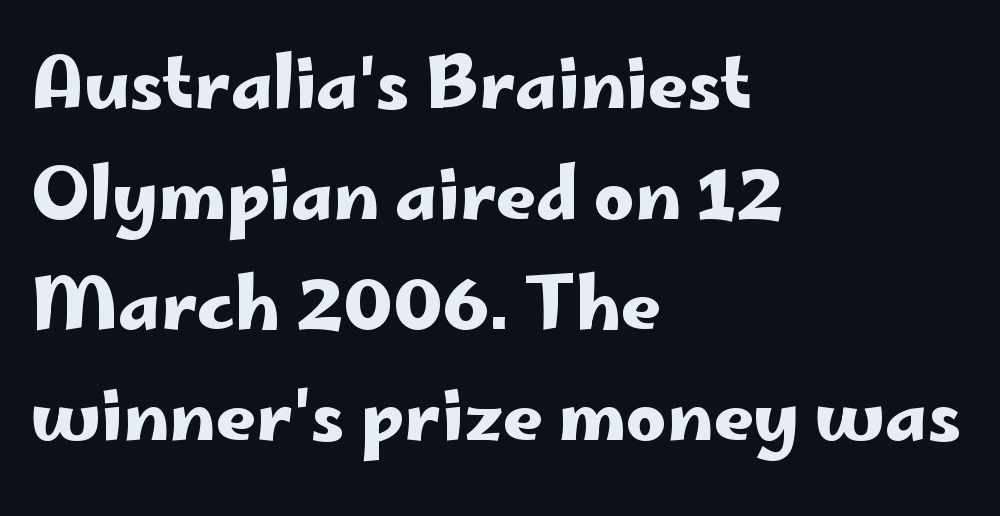
{"serif": "no", "italic": "no", "width": "wide", "stroke_contrast": "low", "x_height": "small", "monospaced": "no", "underline": "no", "align": "left", "line_spacing": "normal", "line_spacing_ratio": 1.58, "letter_spacing": "normal", "letter_spacing_em": 0.0, "glyph_px": 70}
